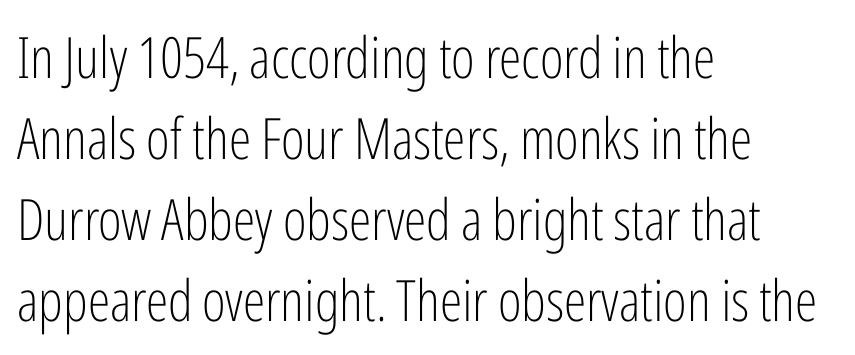
Q: Is the text bold? A: No.
Q: Is the text italic (slanted)? A: No, it is upright.
Q: Is the typeface a serif or a sans-serif typeface? A: Sans-serif.
Q: Is the text underlined? A: No.
Q: How is the paragraph aligned? A: Left-aligned.
Q: Is the spacing between letters normal or unusually wide? A: Normal.
Q: Is the spacing between lines tight, normal or loose? A: Normal.
Q: Width (condensed, normal, or wide)? A: Condensed.
Q: Stroke contrast? A: Low.
Q: x-height? A: Medium.
Q: Monospaced? A: No.
